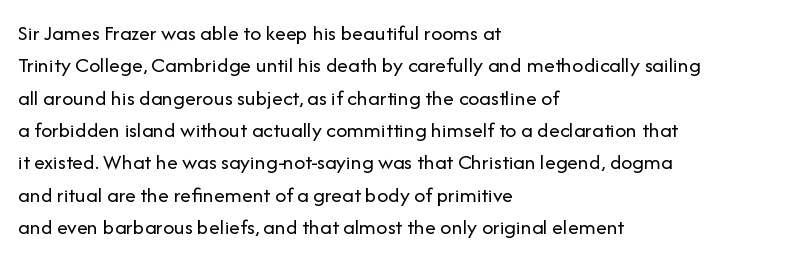
Does extra space separate the letters? No, they use regular spacing. Compared with a typical body face, this is equally light or lighter still. Casual observation: everything's shoved over to the left. This sample keeps an unexceptional amount of space between lines.
